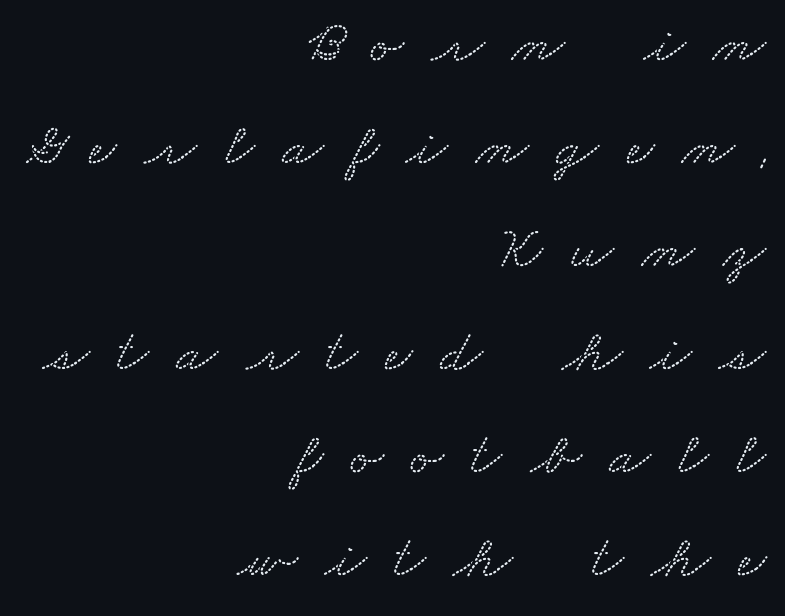
Q: Is the typeface a serif or a sans-serif typeface? A: Serif.
Q: Is the text underlined? A: No.
Q: How is the paragraph aligned? A: Right-aligned.
Q: Is the spacing between letters normal or unusually wide? A: Unusually wide.
Q: Is the spacing between lines tight, normal or loose? A: Normal.
Q: Width (condensed, normal, or wide)? A: Wide.
Q: Stroke contrast? A: Low.
Q: x-height? A: Small.
Q: Monospaced? A: No.
